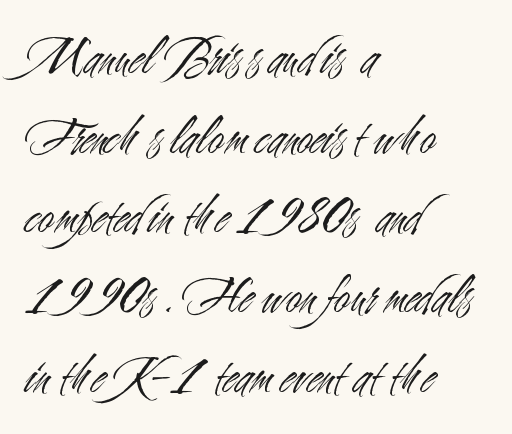
Q: Is the text bold? A: No.
Q: Is the text italic (slanted)? A: Yes.
Q: Is the typeface a serif or a sans-serif typeface? A: Sans-serif.
Q: Is the text underlined? A: No.
Q: How is the paragraph aligned? A: Left-aligned.
Q: Is the spacing between letters normal or unusually wide? A: Normal.
Q: Is the spacing between lines tight, normal or loose? A: Normal.
Q: Width (condensed, normal, or wide)? A: Condensed.
Q: Stroke contrast? A: Medium.
Q: x-height? A: Small.
Q: Monospaced? A: No.
